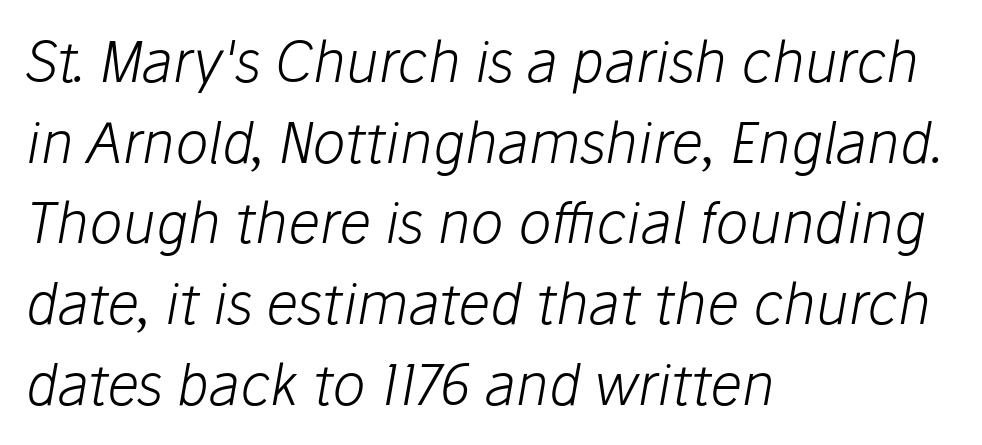
The image shows 56 px light type, italic (leaning right); set left-aligned, normal line spacing (1.44x), normal letter spacing, not underlined; low stroke contrast and a medium x-height.
